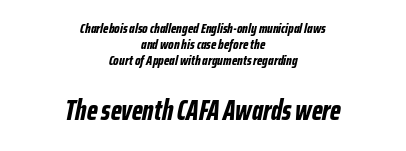
The image shows 28 px bold, condensed type, italic (leaning right); set centered, line spacing 1.16x, normal letter spacing, not underlined; the second (bottom) block is 2.0x larger; low stroke contrast and a medium x-height.
